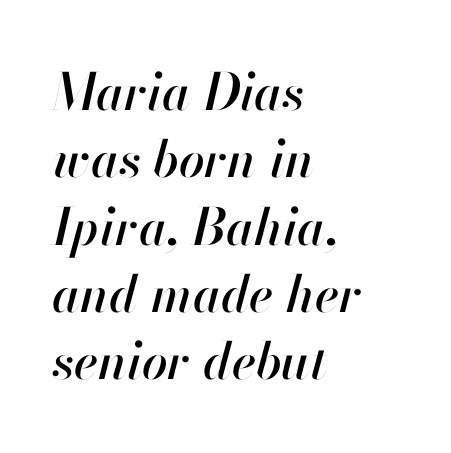
The image shows 51 px text type, italic (leaning right); set left-aligned, normal line spacing (1.32x), normal letter spacing, not underlined; high stroke contrast and a small x-height.
